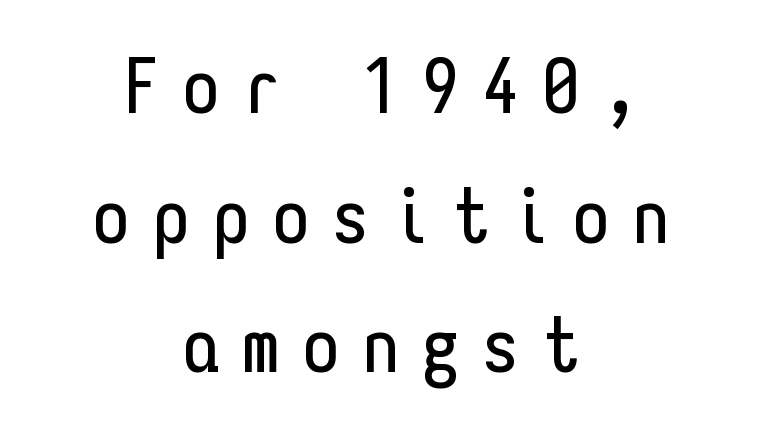
The typography opts for an upright posture over an oblique one. The gaps between neighbouring characters are conspicuously large. Letters rest on an invisible, unmarked baseline. In CSS terms this would be text-align: center.
